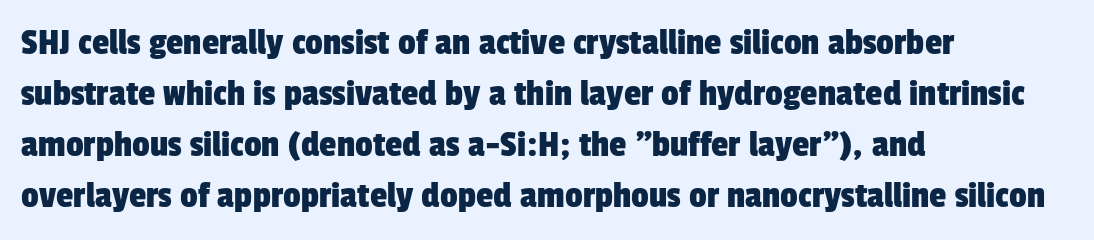
The image shows 39 px condensed sans-serif type; set left-aligned, normal line spacing (1.31x), normal letter spacing, not underlined; low stroke contrast and a medium x-height.
